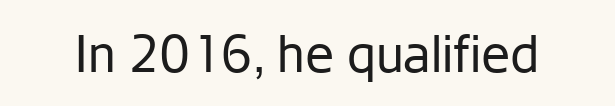
Q: Is the text bold? A: No.
Q: Is the text italic (slanted)? A: No, it is upright.
Q: Is the typeface a serif or a sans-serif typeface? A: Sans-serif.
Q: Is the text underlined? A: No.
Q: Is the spacing between letters normal or unusually wide? A: Normal.
Q: Width (condensed, normal, or wide)? A: Normal.
Q: Stroke contrast? A: Low.
Q: x-height? A: Medium.
Q: Monospaced? A: No.
